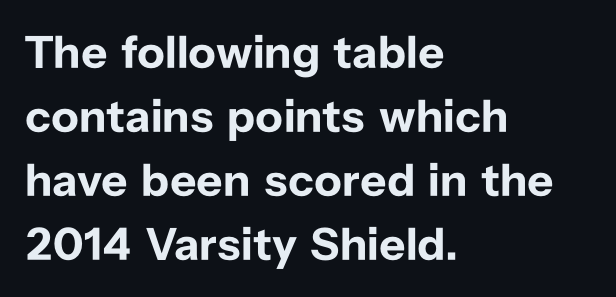
Q: Is the text bold? A: Yes.
Q: Is the text italic (slanted)? A: No, it is upright.
Q: Is the typeface a serif or a sans-serif typeface? A: Sans-serif.
Q: Is the text underlined? A: No.
Q: How is the paragraph aligned? A: Left-aligned.
Q: Is the spacing between letters normal or unusually wide? A: Normal.
Q: Is the spacing between lines tight, normal or loose? A: Normal.
Q: Width (condensed, normal, or wide)? A: Normal.
Q: Stroke contrast? A: Low.
Q: x-height? A: Medium.
Q: Monospaced? A: No.
